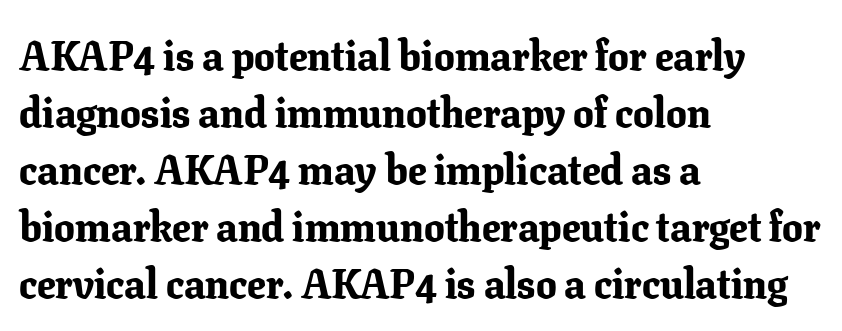
The image shows 41 px bold serif type, upright; set left-aligned, normal line spacing (1.39x), normal letter spacing, not underlined; low stroke contrast and a medium x-height.
